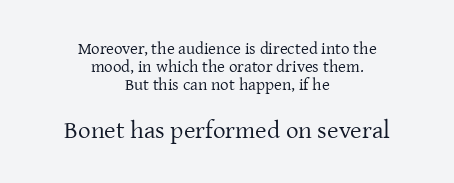
{"italic": "no", "bold": "no", "underline": "no", "align": "center", "line_spacing": "tight", "line_spacing_ratio": 1.07, "letter_spacing": "normal", "letter_spacing_em": 0.0, "larger_block": "second", "size_ratio": 1.47, "glyph_px": 25}
